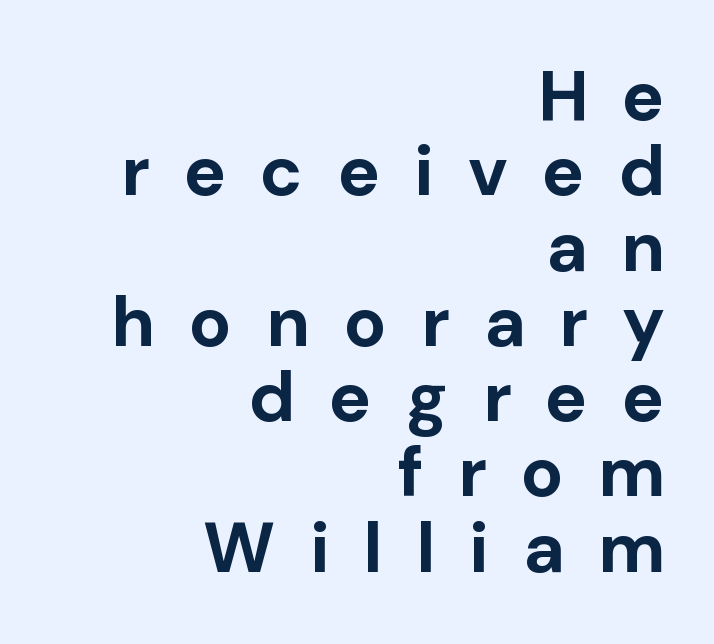
The image shows 71 px bold sans-serif type, upright; set right-aligned, tight line spacing (1.06x), unusually wide letter spacing (+0.48 em), not underlined; low stroke contrast and a medium x-height.
